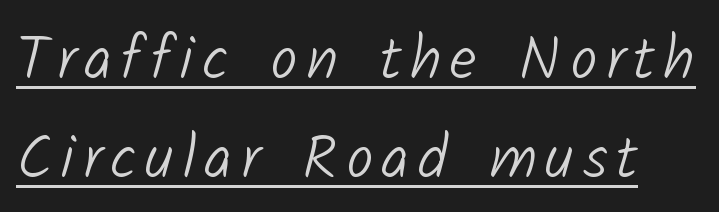
This sample has the flowing, uneven cadence of proportional lettering. Stroke terminals: plain, sans-serif. The rendered words wear a rule along their underside. The rendering uses a moderate line-height, typical for paragraphs. Ink coverage per letter is moderate at most.
